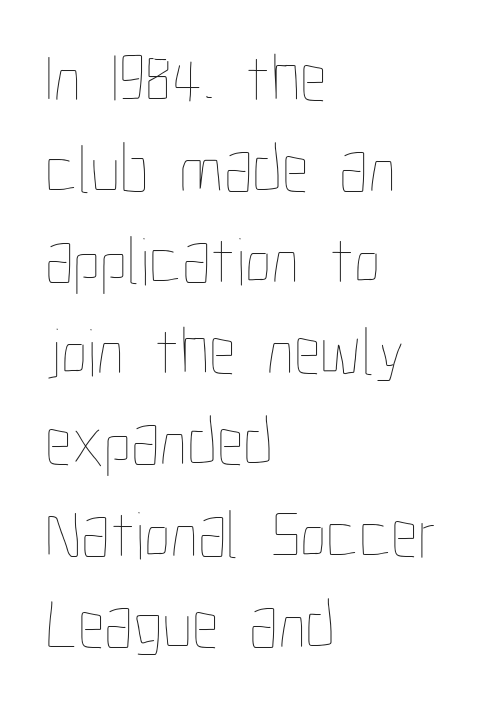
Q: Is the text bold? A: No.
Q: Is the text italic (slanted)? A: No, it is upright.
Q: Is the text underlined? A: No.
Q: How is the paragraph aligned? A: Left-aligned.
Q: Is the spacing between letters normal or unusually wide? A: Normal.
Q: Is the spacing between lines tight, normal or loose? A: Normal.
Q: Width (condensed, normal, or wide)? A: Condensed.
Q: Stroke contrast? A: Low.
Q: x-height? A: Medium.
Q: Monospaced? A: No.
